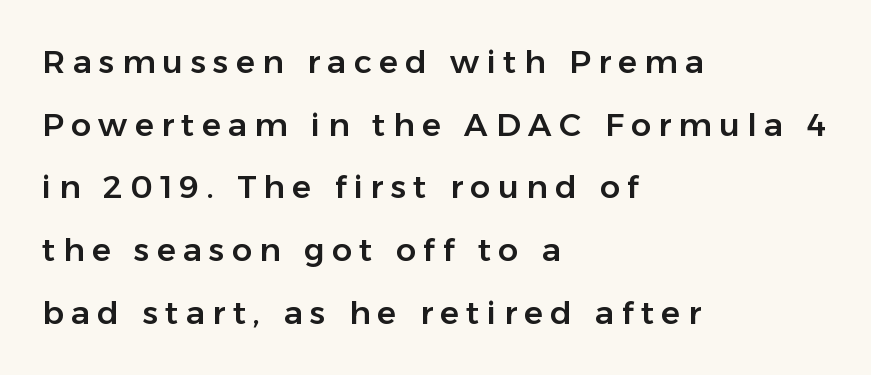
Words appear elongated and porous because spacing is wide. Each line starts at the same left margin while the right side varies. One glance says open: line gaps are wider than usual. Do the characters align in a grid? No, the font is proportional. Serifs: no, the terminals of the letterforms are clean.
